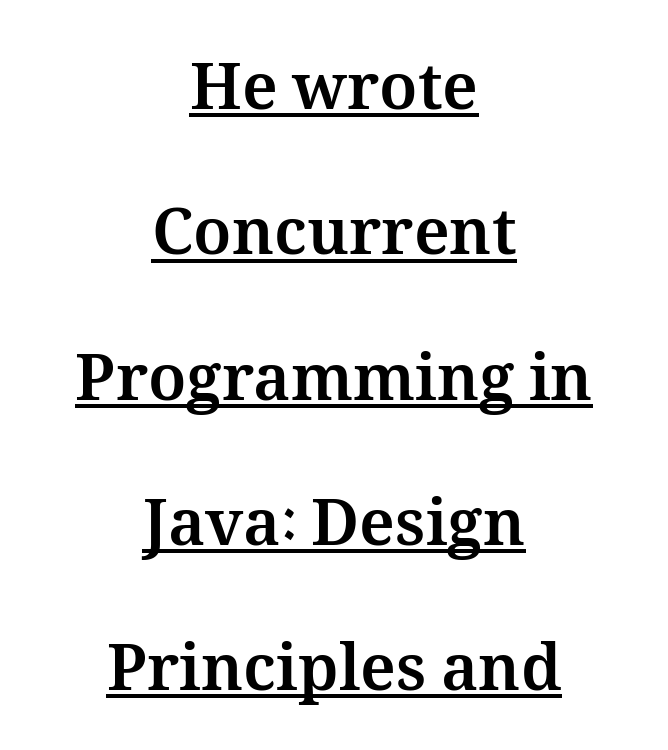
The image shows 64 px bold type, upright; set centered, loose line spacing (2.27x), normal letter spacing, underlined; medium stroke contrast and a medium x-height.
